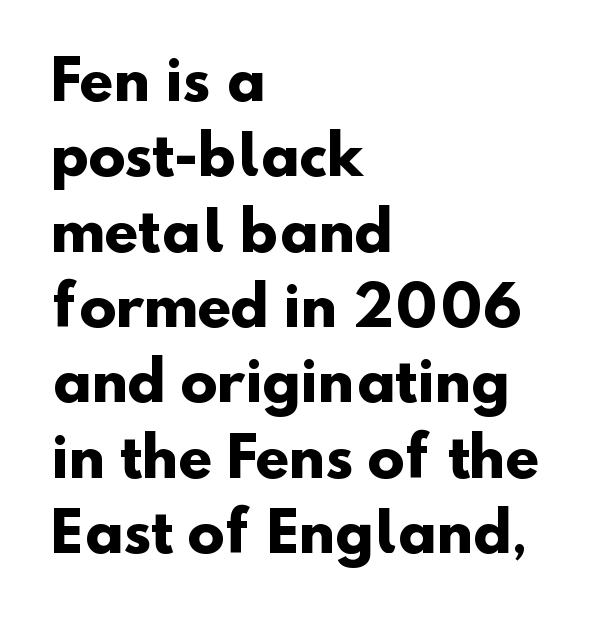
{"serif": "no", "bold": "yes", "weight": "heavy", "width": "normal", "stroke_contrast": "low", "x_height": "small", "monospaced": "no", "underline": "no", "align": "left", "line_spacing": "normal", "line_spacing_ratio": 1.37, "letter_spacing": "normal", "letter_spacing_em": 0.0, "glyph_px": 55}
